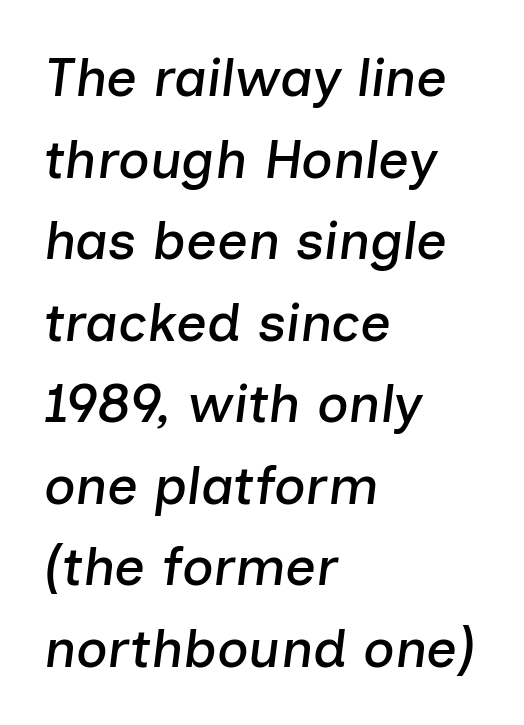
The zone under the glyphs is completely vacant. You could not count columns in this text — the font is proportionally spaced. Tracking here is standard; glyphs follow each other at the usual distance. Regarding leading, the lines here are spaced in the standard way. Typeset ragged right — the left edge is the straight one. The font's italic variant was chosen for this text.
